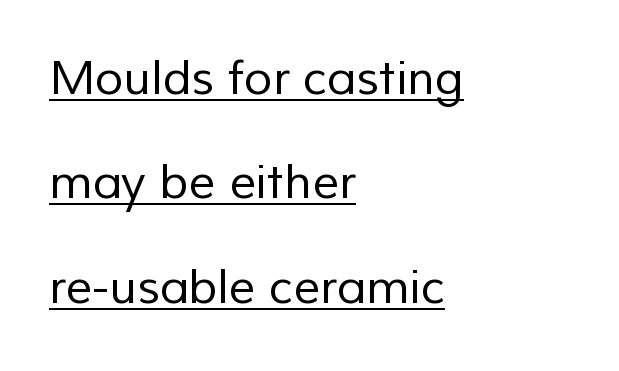
The image shows 47 px regular-weight sans-serif type; set left-aligned, loose line spacing (2.22x), normal letter spacing, underlined; low stroke contrast and a medium x-height.
